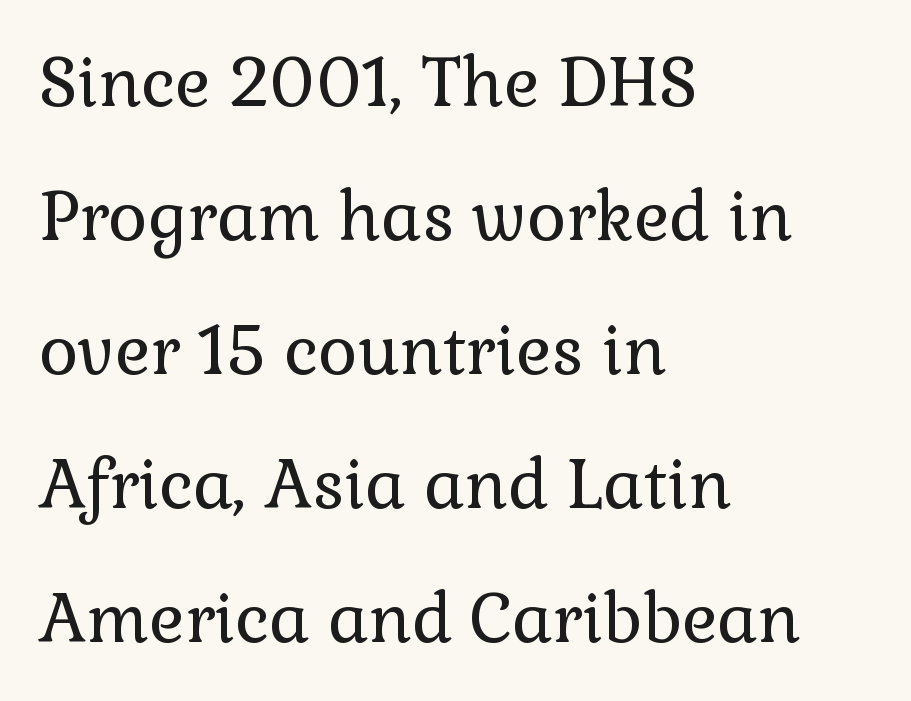
These lines are rendered in a variable-pitch font. A typesetter would label this face a serif. The typesetter chose a ragged-right arrangement here. Rule under the text: the space is simply empty. The letters stand upright; this is a roman face.
